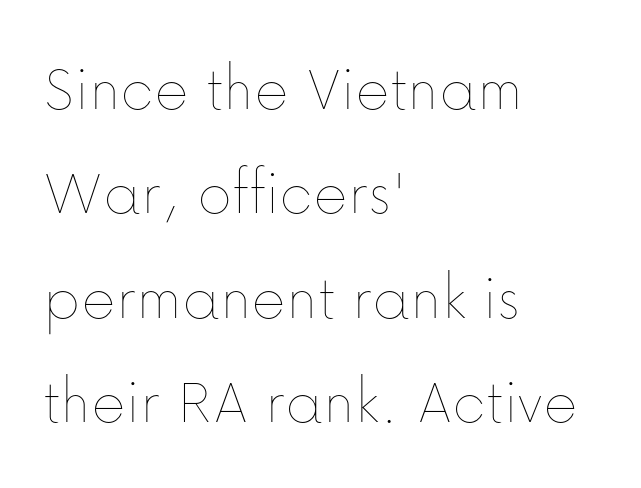
Q: Is the text bold? A: No.
Q: Is the text italic (slanted)? A: No, it is upright.
Q: Is the text underlined? A: No.
Q: How is the paragraph aligned? A: Left-aligned.
Q: Is the spacing between letters normal or unusually wide? A: Normal.
Q: Is the spacing between lines tight, normal or loose? A: Normal.
Q: Width (condensed, normal, or wide)? A: Normal.
Q: Stroke contrast? A: Low.
Q: x-height? A: Medium.
Q: Monospaced? A: No.
